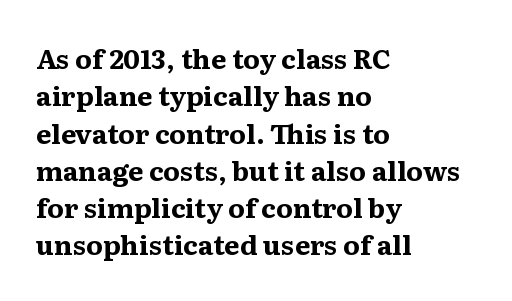
{"italic": "no", "bold": "yes", "underline": "no", "align": "left", "line_spacing": "normal", "line_spacing_ratio": 1.38, "letter_spacing": "normal", "letter_spacing_em": 0.0, "glyph_px": 27}
